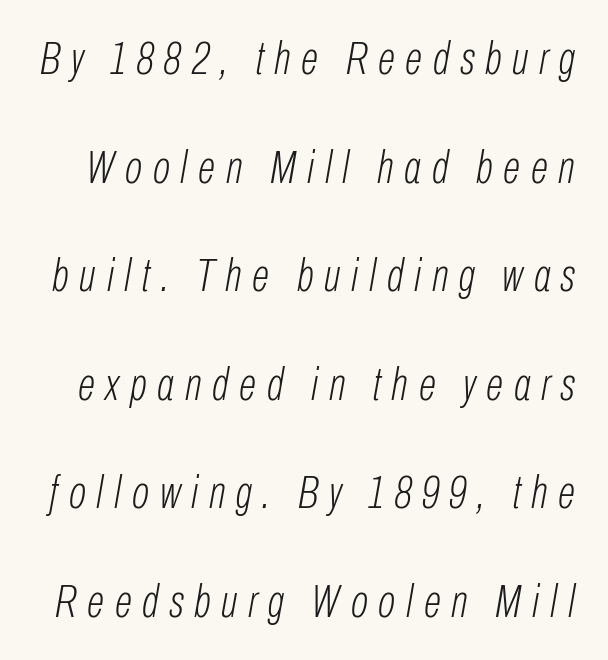
The image shows 46 px light, condensed type, italic (leaning right); set loose line spacing (2.36x), unusually wide letter spacing (+0.23 em), not underlined; low stroke contrast and a medium x-height.
